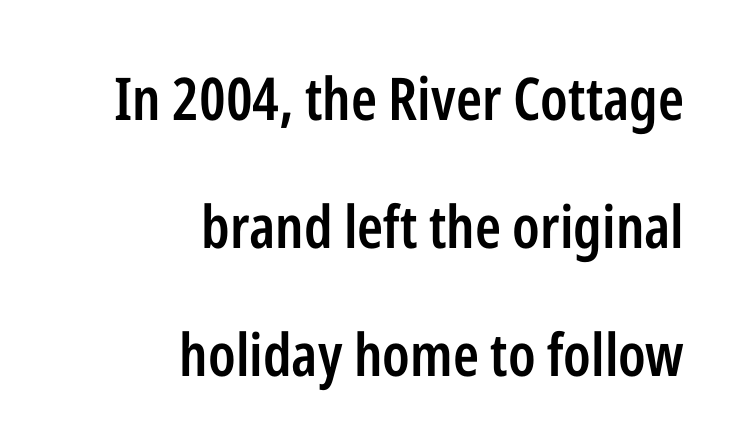
The tracking reads as untouched default to a designer's eye. Vertical strokes here are truly vertical. A flush-right, rag-left setting is used for this passage. The string is rendered with underlining switched off. Classification — sans serif. The face used here is proportionally spaced, like ordinary book or web type.
